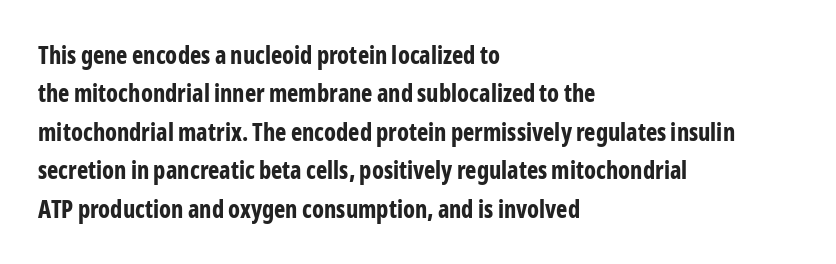
Check the space under the baseline: it is left empty. A classic flush-left, rag-right setting is used for this passage. These lines sit exactly where default settings would place them. Students, note that the glyphs here touch the page at normal intervals. The type sits square on the baseline with zero lean.
